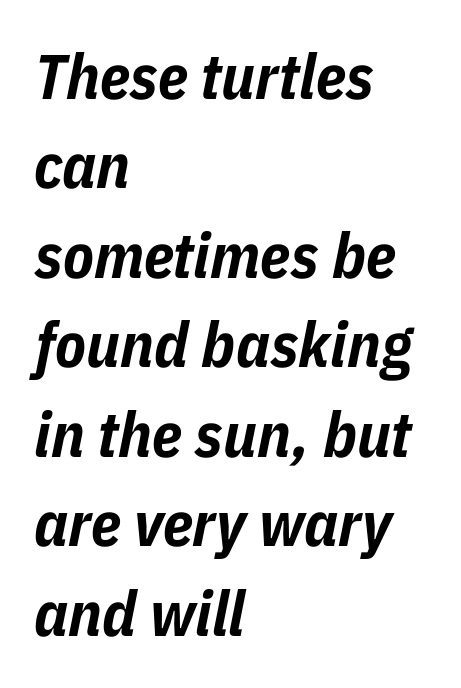
The image shows 63 px bold, condensed type, italic (leaning right); set left-aligned, normal line spacing (1.42x), normal letter spacing, not underlined; low stroke contrast and a medium x-height.
